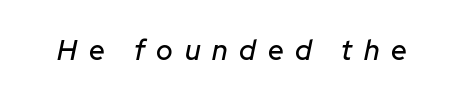
{"italic": "yes", "lean": "right", "slant_degrees": 12, "width": "normal", "stroke_contrast": "low", "x_height": "medium", "monospaced": "no", "underline": "no", "letter_spacing": "wide", "letter_spacing_em": 0.42, "glyph_px": 28}
